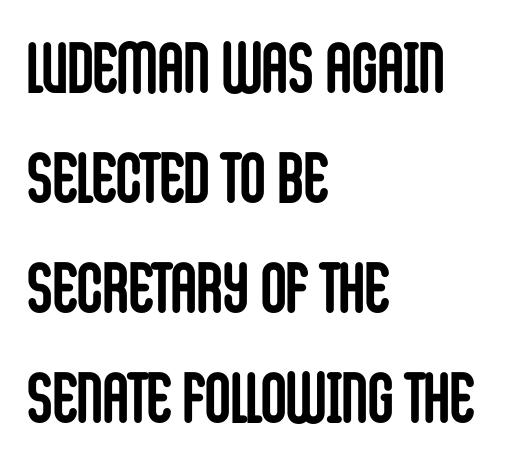
{"serif": "no", "italic": "no", "bold": "yes", "weight": "semibold", "width": "condensed", "stroke_contrast": "low", "x_height": "large", "monospaced": "no", "underline": "no", "align": "left", "line_spacing": "normal", "line_spacing_ratio": 1.55, "letter_spacing": "normal", "letter_spacing_em": 0.0, "glyph_px": 71}
